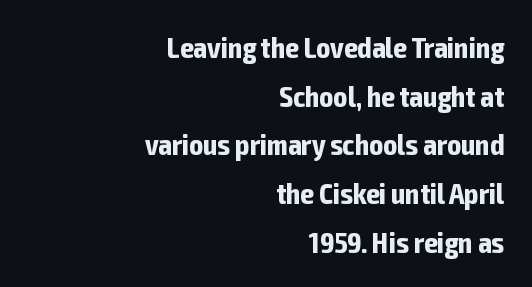
The image shows 29 px bold, condensed sans-serif type, upright; set right-aligned, normal line spacing (1.68x), normal letter spacing, not underlined; low stroke contrast and a medium x-height.
